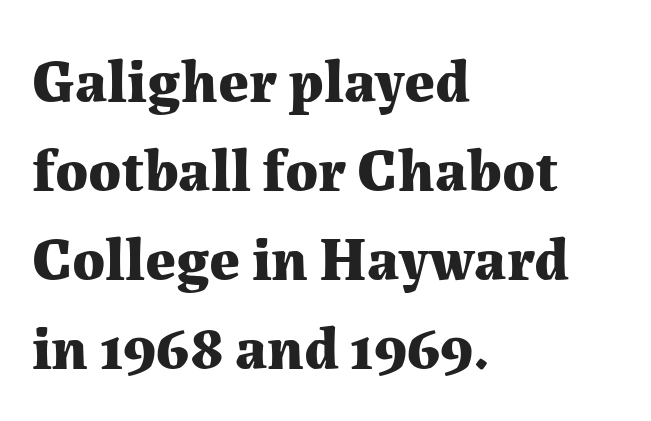
The image shows 61 px bold serif type, upright; set left-aligned, normal line spacing (1.46x), normal letter spacing, not underlined; medium stroke contrast and a medium x-height.
